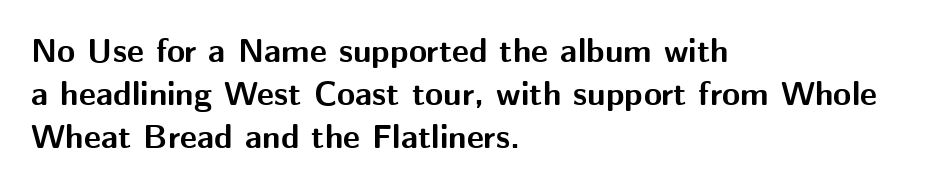
Default kerning and tracking; the words read as compact shapes. Note the varied advance widths — an 'i' is clearly narrower than an 'm'. The rendering uses a bold face; every stroke is thick and dark. The axis of the letterforms is exactly vertical.
